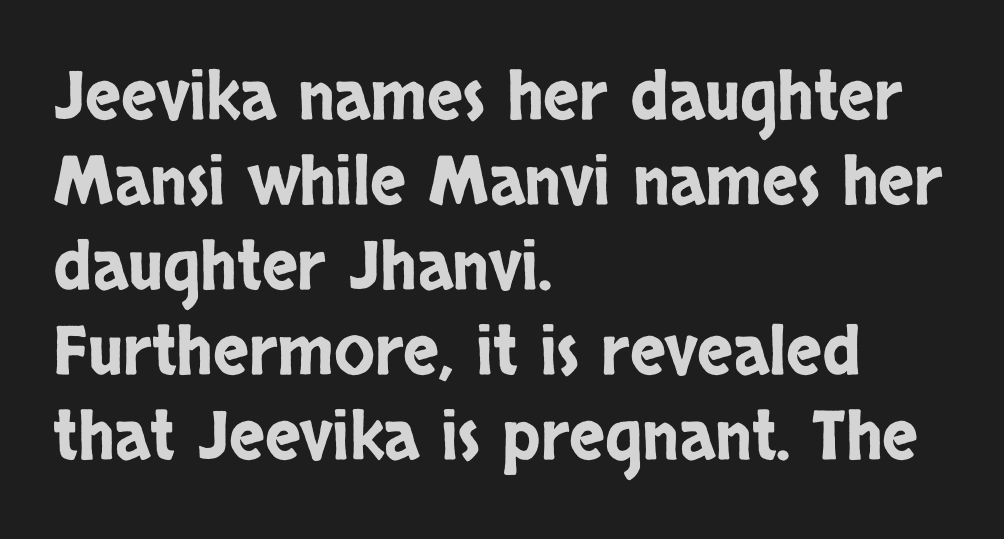
Q: Is the text italic (slanted)? A: No, it is upright.
Q: Is the typeface a serif or a sans-serif typeface? A: Sans-serif.
Q: Is the text underlined? A: No.
Q: How is the paragraph aligned? A: Left-aligned.
Q: Is the spacing between letters normal or unusually wide? A: Normal.
Q: Is the spacing between lines tight, normal or loose? A: Normal.
Q: Width (condensed, normal, or wide)? A: Condensed.
Q: Stroke contrast? A: Low.
Q: x-height? A: Large.
Q: Monospaced? A: No.
